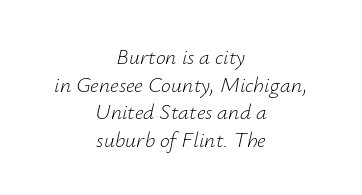
{"italic": "yes", "lean": "right", "slant_degrees": 12, "bold": "no", "underline": "no", "align": "center", "line_spacing": "normal", "line_spacing_ratio": 1.26, "letter_spacing": "normal", "letter_spacing_em": 0.0, "glyph_px": 22}
